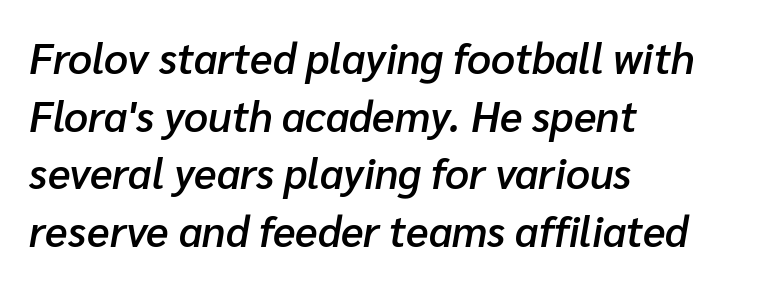
Q: Is the text bold? A: Semi-bold.
Q: Is the text italic (slanted)? A: Yes, it leans right by about 10 degrees.
Q: Is the text underlined? A: No.
Q: How is the paragraph aligned? A: Left-aligned.
Q: Is the spacing between letters normal or unusually wide? A: Normal.
Q: Is the spacing between lines tight, normal or loose? A: Normal.
Q: Width (condensed, normal, or wide)? A: Normal.
Q: Stroke contrast? A: Low.
Q: x-height? A: Medium.
Q: Monospaced? A: No.
